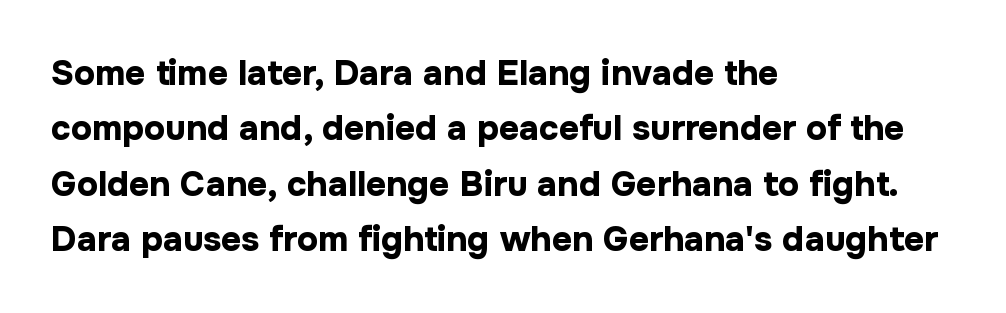
Q: Is the text bold? A: Yes.
Q: Is the text italic (slanted)? A: No, it is upright.
Q: Is the typeface a serif or a sans-serif typeface? A: Sans-serif.
Q: Is the text underlined? A: No.
Q: How is the paragraph aligned? A: Left-aligned.
Q: Is the spacing between letters normal or unusually wide? A: Normal.
Q: Is the spacing between lines tight, normal or loose? A: Normal.
Q: Width (condensed, normal, or wide)? A: Normal.
Q: Stroke contrast? A: Low.
Q: x-height? A: Medium.
Q: Monospaced? A: No.
